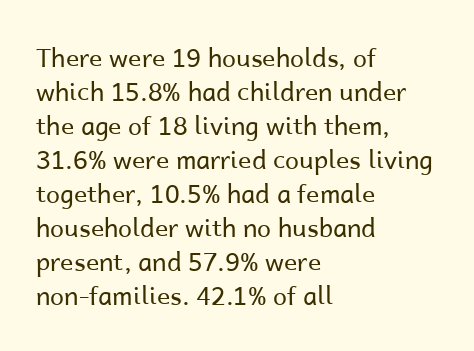
The image shows 25 px text type, upright; set left-aligned, normal line spacing (1.36x), normal letter spacing, not underlined.
